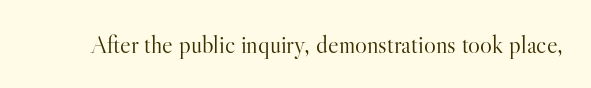
The rendering keeps characters at their native spacing. The font sits on the lighter half of the weight spectrum, regular included. Quick note: underline off. Is there any slant? The stems are plumb.
